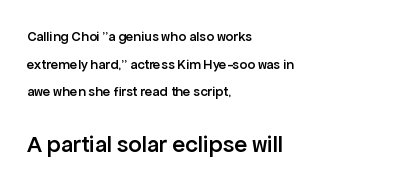
Q: Is the text bold? A: Semi-bold.
Q: Is the text italic (slanted)? A: No, it is upright.
Q: Is the text underlined? A: No.
Q: How is the paragraph aligned? A: Left-aligned.
Q: Is the spacing between letters normal or unusually wide? A: Normal.
Q: Is the spacing between lines tight, normal or loose? A: Loose.
Q: Which block of text is set in a larger size, the first (top) or the second (bottom)? A: The second (bottom) one.
